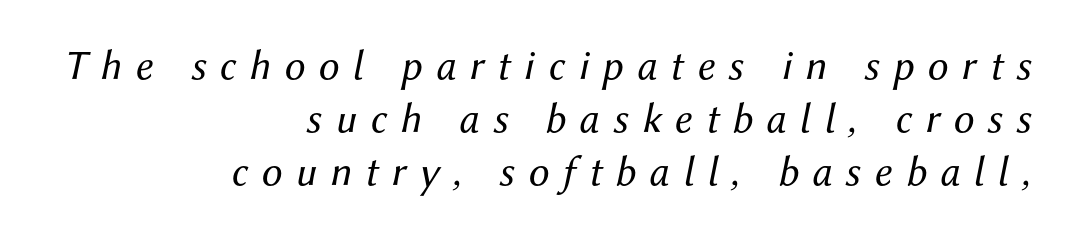
{"italic": "yes", "lean": "right", "slant_degrees": 12, "bold": "no", "weight": "regular", "width": "normal", "stroke_contrast": "medium", "x_height": "medium", "monospaced": "no", "underline": "no", "align": "right", "line_spacing": "normal", "line_spacing_ratio": 1.26, "letter_spacing": "wide", "letter_spacing_em": 0.32, "glyph_px": 42}
